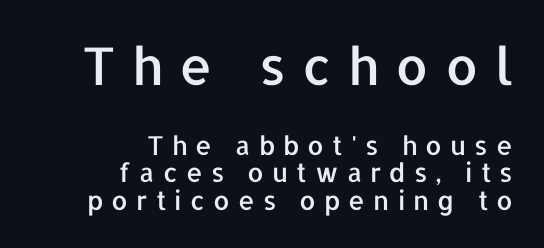
Q: Is the text italic (slanted)? A: No, it is upright.
Q: Is the typeface a serif or a sans-serif typeface? A: Sans-serif.
Q: Is the text underlined? A: No.
Q: How is the paragraph aligned? A: Right-aligned.
Q: Is the spacing between letters normal or unusually wide? A: Unusually wide.
Q: Is the spacing between lines tight, normal or loose? A: Tight.
Q: Which block of text is set in a larger size, the first (top) or the second (bottom)? A: The first (top) one.
Q: Width (condensed, normal, or wide)? A: Normal.
Q: Stroke contrast? A: Low.
Q: x-height? A: Medium.
Q: Monospaced? A: No.
